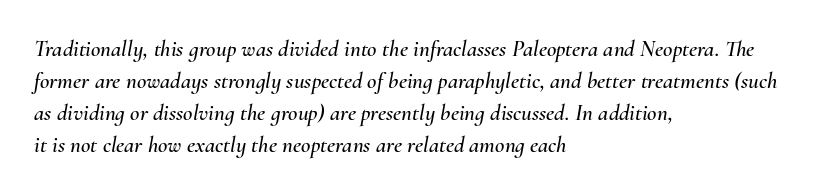
Italic? Definitely — the glyphs are oblique. Is the block centered? No — it sits flush against the left margin. Leading matches the norm, producing a regular column. Check under the words: just untouched page.
